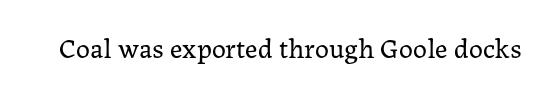
A typesetter would call this proportional, since set widths differ per character. This is roman type, the default non-slanted kind. The rendering keeps characters at their native spacing. Clear beneath every line of the passage. Old-style or modern, the face here clearly has serifs. Stems and bowls with no extra thickness — not bold.
